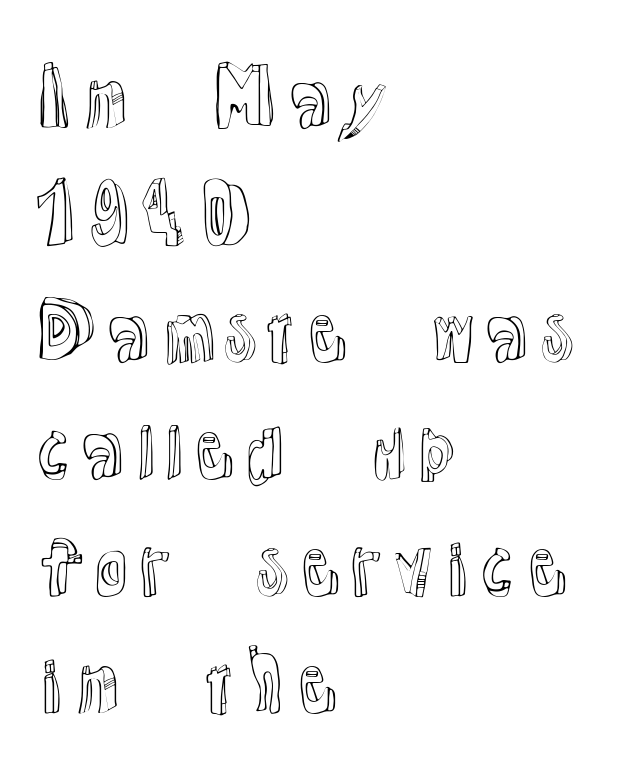
One glance says typical: line gaps are just what's usual. These lines are set flush left with a ragged right edge. Is this a fixed-width face? No — the glyphs have proportional, varying widths. The words here are not underlined.
